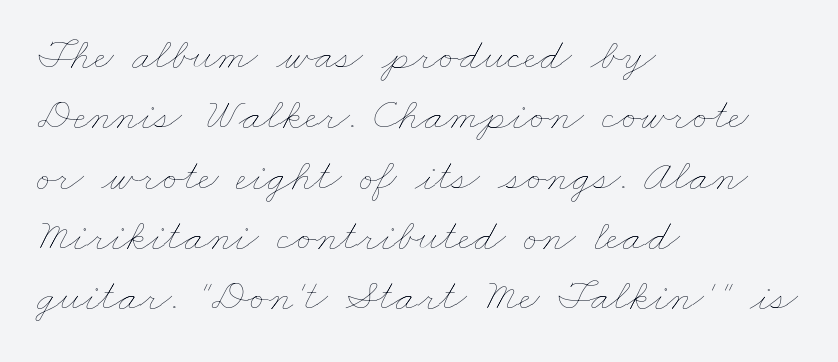
The image shows 45 px thin, wide type; set left-aligned, normal line spacing (1.34x), normal letter spacing, not underlined; low stroke contrast and a small x-height.
